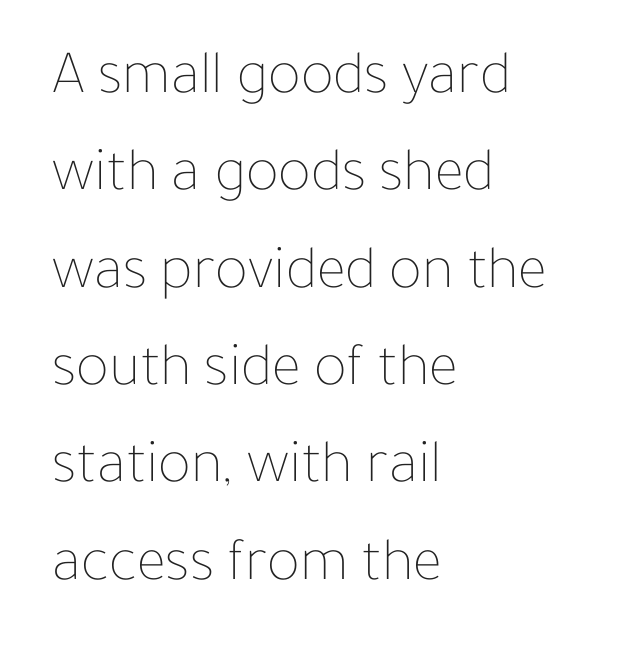
Q: Is the text bold? A: No.
Q: Is the text italic (slanted)? A: No, it is upright.
Q: Is the text underlined? A: No.
Q: How is the paragraph aligned? A: Left-aligned.
Q: Is the spacing between letters normal or unusually wide? A: Normal.
Q: Is the spacing between lines tight, normal or loose? A: Normal.
Q: Width (condensed, normal, or wide)? A: Normal.
Q: Stroke contrast? A: Low.
Q: x-height? A: Medium.
Q: Monospaced? A: No.
